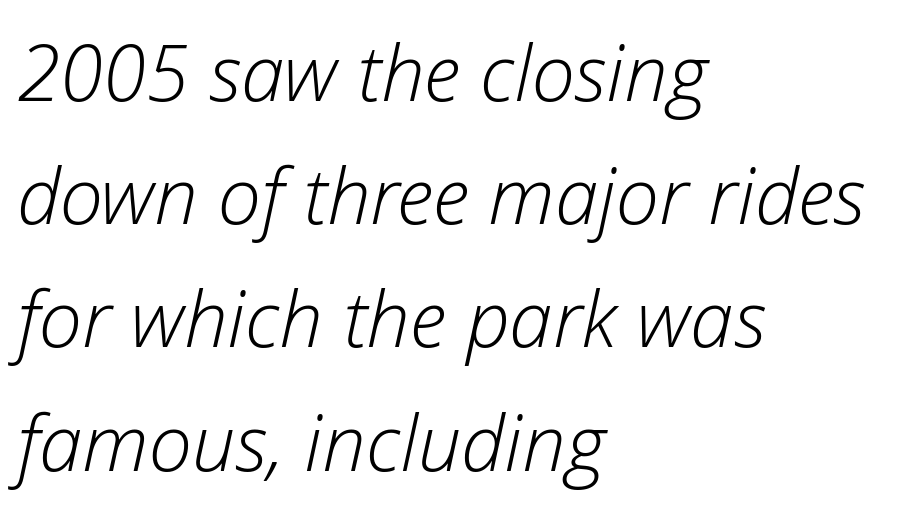
The image shows 78 px light type, italic (leaning right); set left-aligned, normal line spacing (1.58x), normal letter spacing, not underlined; low stroke contrast and a medium x-height.
